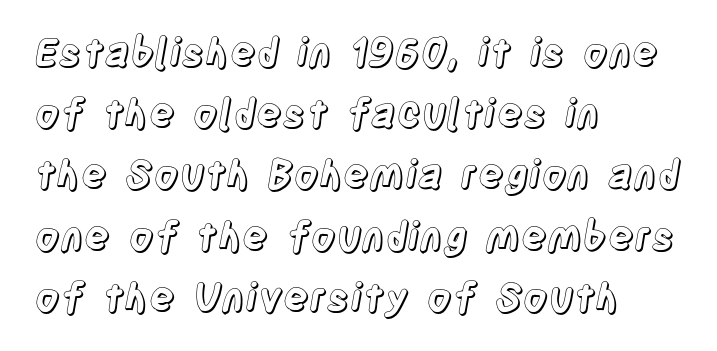
The image shows 39 px condensed type; set left-aligned, normal line spacing (1.57x), normal letter spacing, not underlined; a large x-height.
